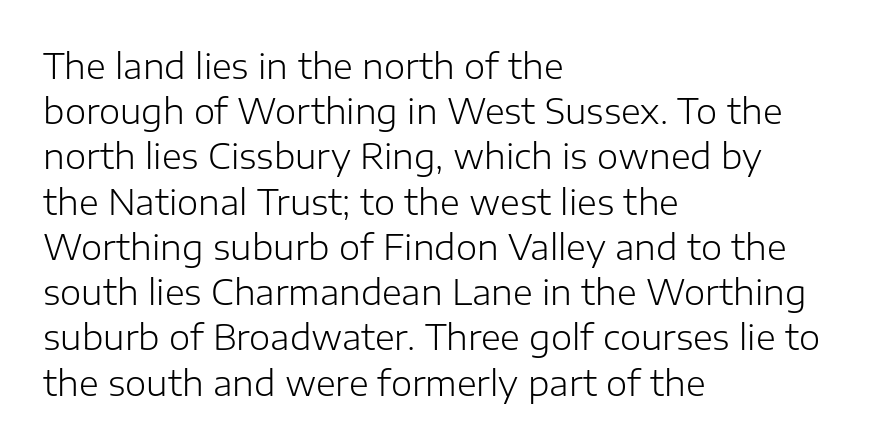
Quick note: interline space is typical. Layout note: lines flush left. The characters are drawn with everyday or finer stroke widths. Think of a printed novel: that variable character pitch is what you see here. You could call the tracking neutral — neither tight nor loose.
